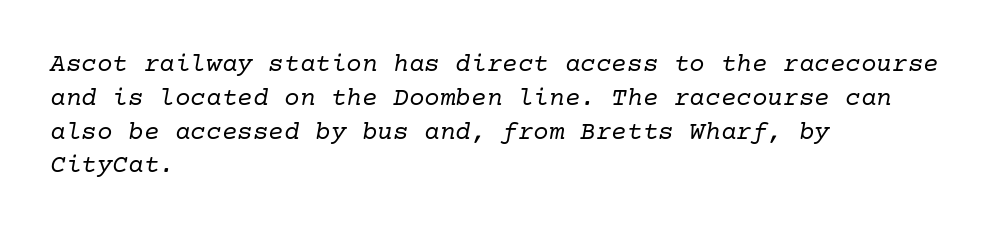
The image shows 26 px text type, italic (leaning right); set left-aligned, normal line spacing (1.3x), normal letter spacing, not underlined.
